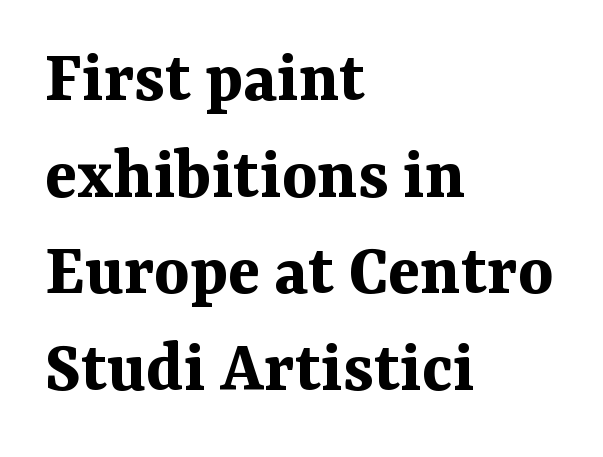
{"serif": "yes", "italic": "no", "bold": "yes", "weight": "bold", "width": "normal", "stroke_contrast": "medium", "x_height": "medium", "monospaced": "no", "underline": "no", "align": "left", "line_spacing": "normal", "line_spacing_ratio": 1.29, "letter_spacing": "normal", "letter_spacing_em": 0.0, "glyph_px": 75}
